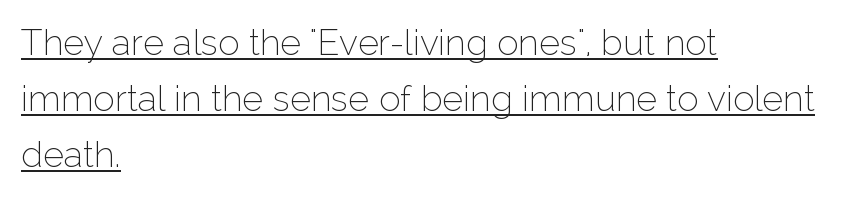
Q: Is the text bold? A: No.
Q: Is the text italic (slanted)? A: No, it is upright.
Q: Is the typeface a serif or a sans-serif typeface? A: Sans-serif.
Q: Is the text underlined? A: Yes.
Q: How is the paragraph aligned? A: Left-aligned.
Q: Is the spacing between letters normal or unusually wide? A: Normal.
Q: Is the spacing between lines tight, normal or loose? A: Normal.
Q: Width (condensed, normal, or wide)? A: Normal.
Q: Stroke contrast? A: Low.
Q: x-height? A: Medium.
Q: Monospaced? A: No.
